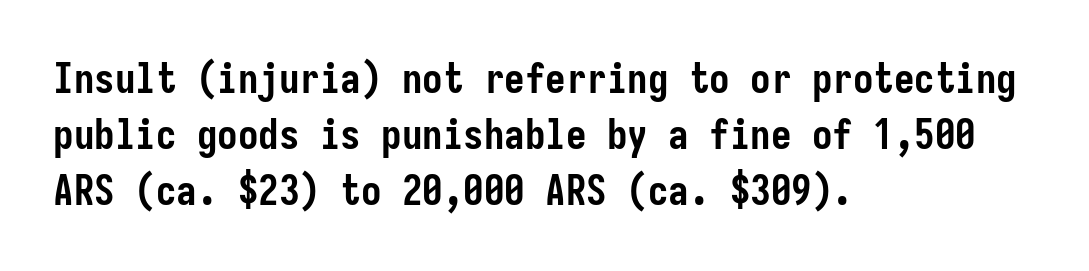
The image shows 41 px semibold, condensed sans-serif type, upright; set left-aligned, normal line spacing (1.37x), normal letter spacing, not underlined; low stroke contrast and a medium x-height.
